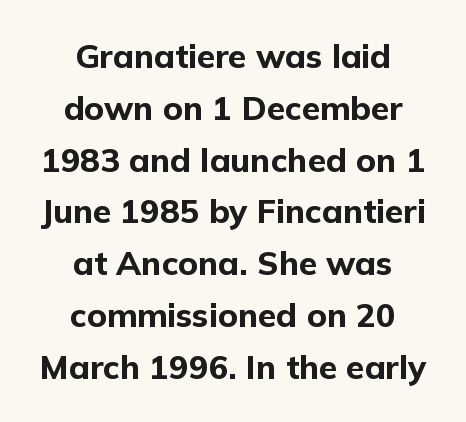
{"serif": "no", "italic": "no", "bold": "yes", "weight": "bold", "width": "normal", "stroke_contrast": "low", "x_height": "medium", "monospaced": "no", "underline": "no", "align": "center", "line_spacing": "normal", "line_spacing_ratio": 1.57, "letter_spacing": "normal", "letter_spacing_em": 0.0, "glyph_px": 33}
